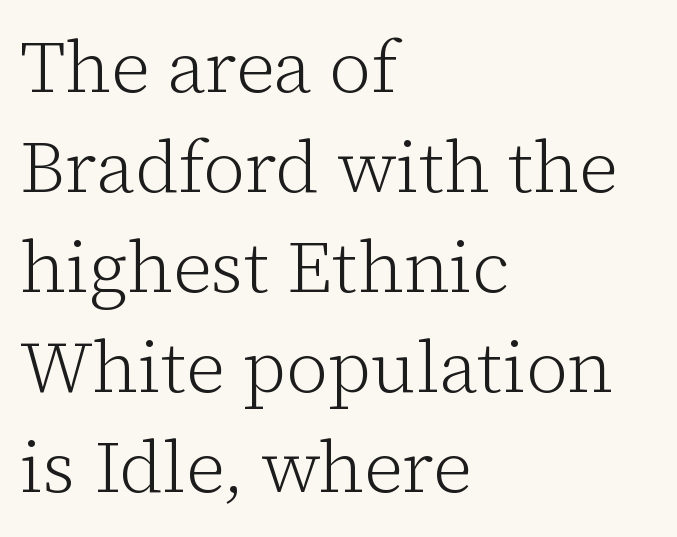
Each letter's strokes conclude with small projecting serifs. The passage shown is not bold in any degree. Observe the ordinary spacing: letters are neighbours, not strangers. Decoration check: the copy has no underline.
